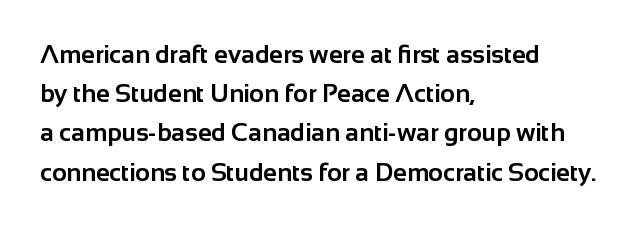
There is no visible air inserted between adjacent glyphs. This sample is left-justified, so line endings fall wherever the words run out. Normally led — the rows are evenly, conventionally spaced. The lettering holds an erect, upright posture throughout.
